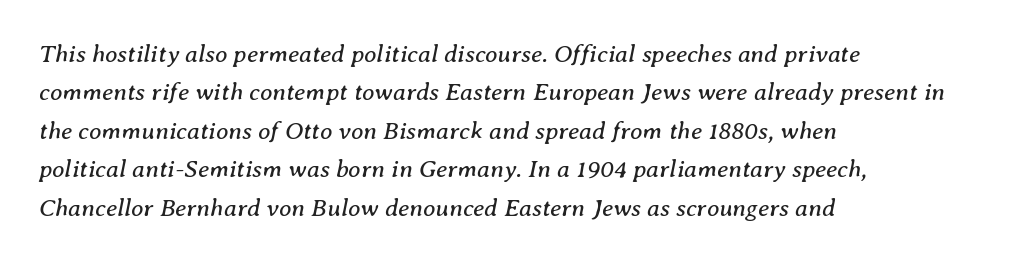
The image shows 25 px text type, italic (leaning right); set left-aligned, normal line spacing (1.54x), normal letter spacing, not underlined.
